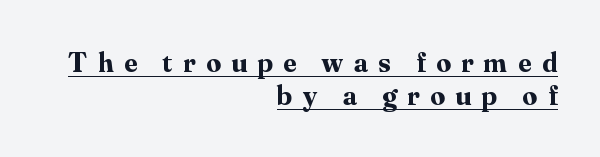
{"serif": "yes", "italic": "no", "bold": "yes", "weight": "bold", "width": "normal", "stroke_contrast": "medium", "x_height": "small", "monospaced": "no", "underline": "yes", "align": "right", "line_spacing": "tight", "line_spacing_ratio": 1.14, "letter_spacing": "wide", "letter_spacing_em": 0.36, "glyph_px": 29}
